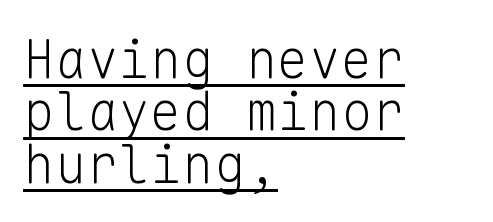
The rendering shows plain stroke endings on the letterforms — a sans-serif design. The lines are quadded left. A typographer would call this underscored text. Here the designer chose a console-style face with uniform glyph widths.
